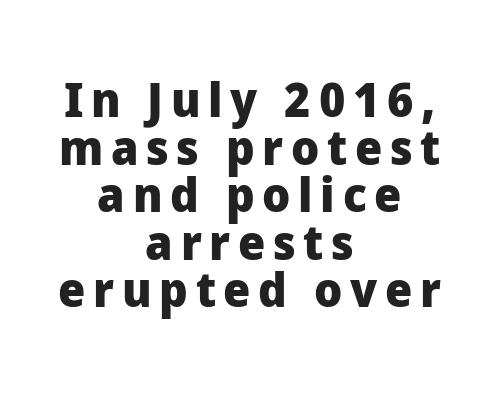
These lines are composed in type without serifs. I'd describe the lettering as bold — thick and assertive. The text block is weighted toward neither margin, spreading evenly from the middle. No word sits above an underline. The lettering stays uniformly vertical, giving the passage a roman look.
